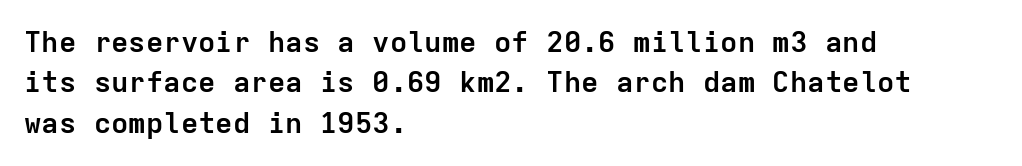
Q: Is the text bold? A: Yes.
Q: Is the text italic (slanted)? A: No, it is upright.
Q: Is the typeface a serif or a sans-serif typeface? A: Sans-serif.
Q: Is the text underlined? A: No.
Q: How is the paragraph aligned? A: Left-aligned.
Q: Is the spacing between letters normal or unusually wide? A: Normal.
Q: Is the spacing between lines tight, normal or loose? A: Normal.
Q: Width (condensed, normal, or wide)? A: Normal.
Q: Stroke contrast? A: Low.
Q: x-height? A: Medium.
Q: Monospaced? A: Yes.
